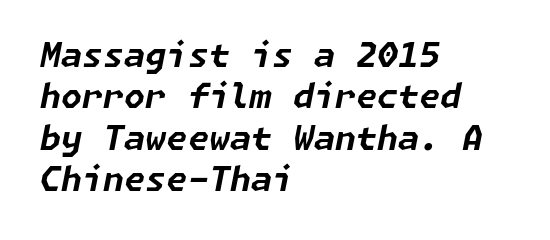
The image shows 34 px bold type, italic (leaning right); set left-aligned, line spacing 1.22x, normal letter spacing, not underlined; low stroke contrast and a medium x-height.
